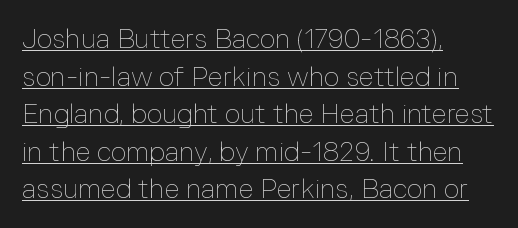
The image shows 27 px text type, upright; set left-aligned, normal line spacing (1.39x), normal letter spacing, underlined.
